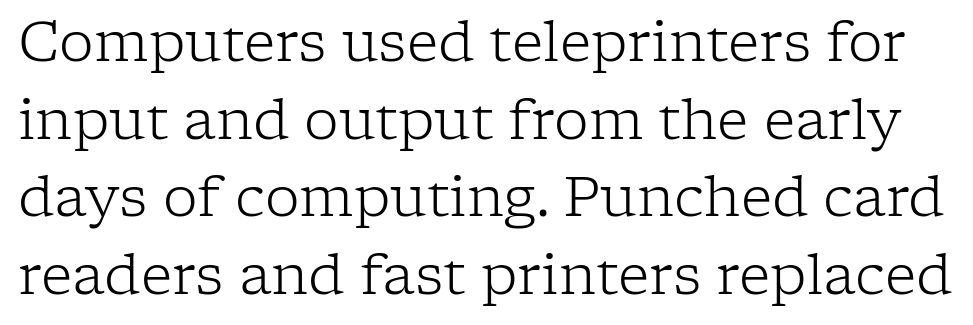
These lines sit exactly where default settings would place them. Here the designer chose a conventional face with non-uniform glyph widths. Ascenders rise straight up at ninety degrees. The glyphs are unaccompanied by any horizontal stroke below them. The tracking reads as untouched default to a designer's eye. Is the type heavy? It reads as light-to-regular instead.
